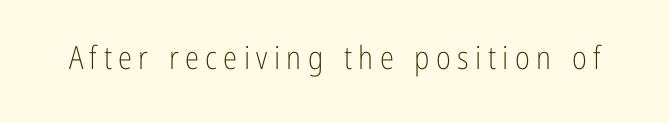
Q: Is the text bold? A: No.
Q: Is the text italic (slanted)? A: No, it is upright.
Q: Is the typeface a serif or a sans-serif typeface? A: Sans-serif.
Q: Is the text underlined? A: No.
Q: Is the spacing between letters normal or unusually wide? A: Unusually wide.
Q: Width (condensed, normal, or wide)? A: Condensed.
Q: Stroke contrast? A: Low.
Q: x-height? A: Medium.
Q: Monospaced? A: No.
